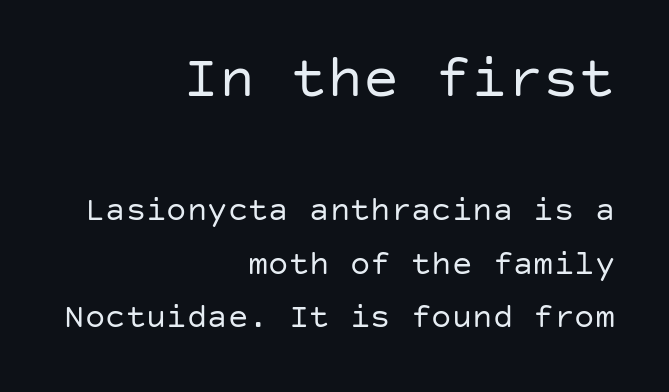
Q: Is the text bold? A: No.
Q: Is the text italic (slanted)? A: No, it is upright.
Q: Is the typeface a serif or a sans-serif typeface? A: Sans-serif.
Q: Is the text underlined? A: No.
Q: How is the paragraph aligned? A: Right-aligned.
Q: Is the spacing between letters normal or unusually wide? A: Normal.
Q: Is the spacing between lines tight, normal or loose? A: Normal.
Q: Which block of text is set in a larger size, the first (top) or the second (bottom)? A: The first (top) one.
Q: Width (condensed, normal, or wide)? A: Normal.
Q: Stroke contrast? A: Low.
Q: x-height? A: Large.
